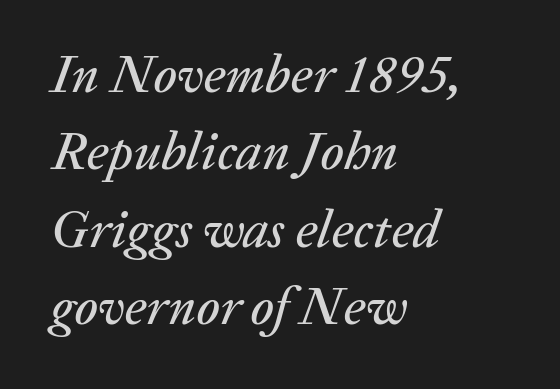
The compositor pushed each line to the left boundary. Each row of text sits above clean, open space. The specimen reads as italic at a glance. A typesetter would call this proportional, since set widths differ per character. Is there much room between lines? A standard amount, neither cramped nor airy. Spacing between characters is what you'd get straight out of the box.
